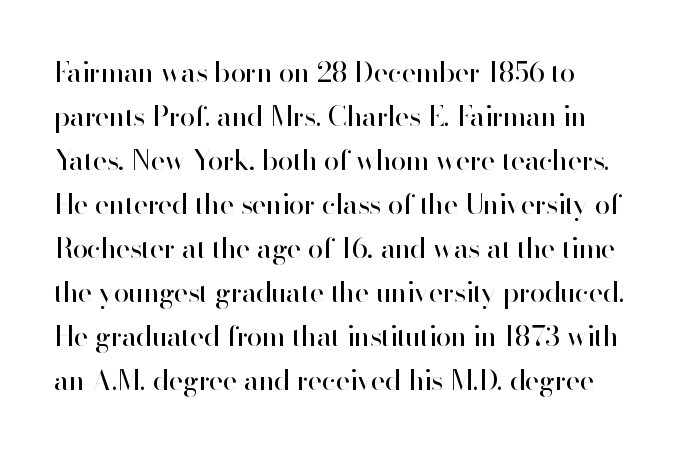
The rendering keeps characters at their native spacing. Bare-footed words on every line. The space between consecutive lines is moderate. These lines are composed in type without serifs.
